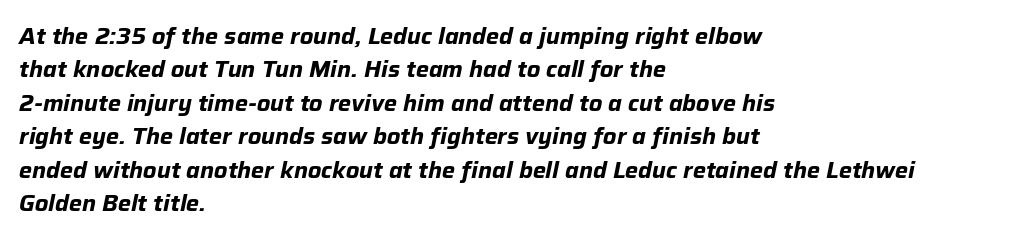
{"italic": "yes", "lean": "right", "slant_degrees": 12, "bold": "yes", "underline": "no", "align": "left", "line_spacing": "normal", "line_spacing_ratio": 1.52, "letter_spacing": "normal", "letter_spacing_em": 0.0, "glyph_px": 22}
